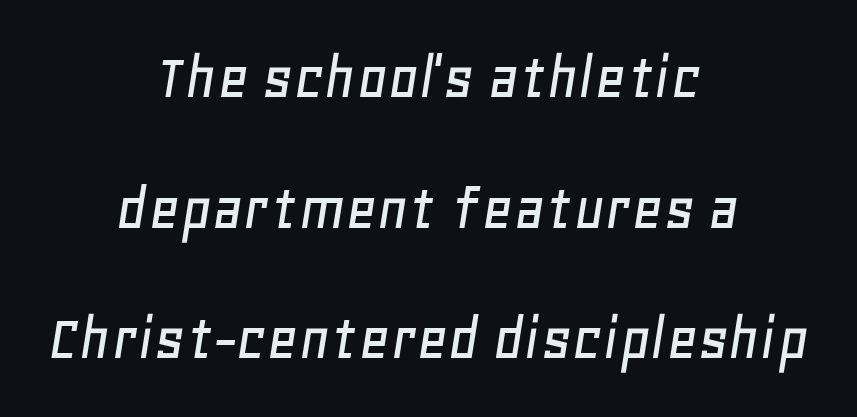
Italic: yes, the glyphs are oblique. These lines keep a tight, regular rhythm from letter to letter. Proportional: the letters do not fall into vertical columns. The text block is weighted toward neither margin, spreading evenly from the middle.
